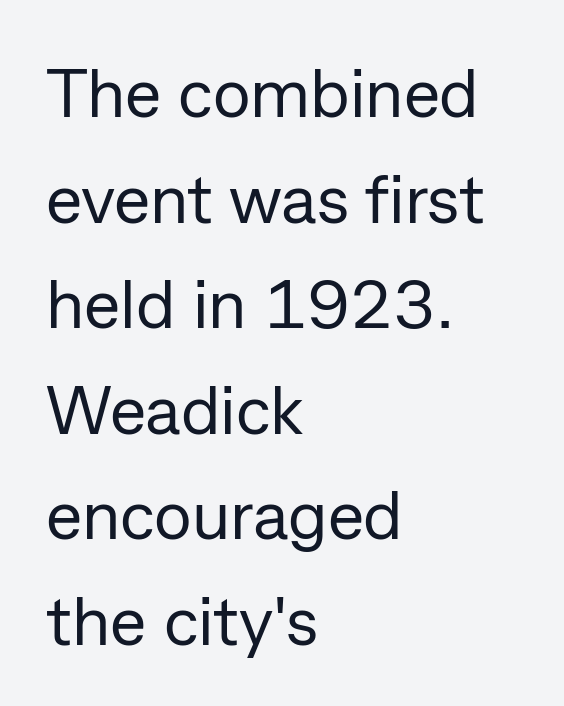
Q: Is the text bold? A: No.
Q: Is the text italic (slanted)? A: No, it is upright.
Q: Is the typeface a serif or a sans-serif typeface? A: Sans-serif.
Q: Is the text underlined? A: No.
Q: How is the paragraph aligned? A: Left-aligned.
Q: Is the spacing between letters normal or unusually wide? A: Normal.
Q: Is the spacing between lines tight, normal or loose? A: Normal.
Q: Width (condensed, normal, or wide)? A: Normal.
Q: Stroke contrast? A: Low.
Q: x-height? A: Medium.
Q: Monospaced? A: No.
